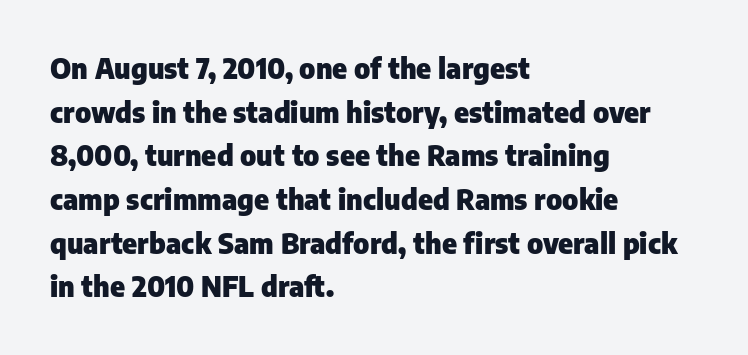
The image shows 28 px heavy sans-serif type, upright; set left-aligned, normal line spacing (1.56x), normal letter spacing, not underlined; low stroke contrast and a medium x-height.
